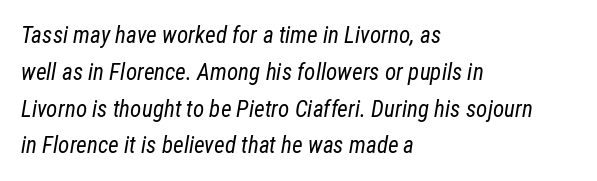
Is the type slanted? Yes — the strokes lean at a clear angle. The letters sit at their default tracking, neither squeezed nor spread. The area under the type is left untouched. The setting favours the left margin, as ordinary paragraphs usually do.
